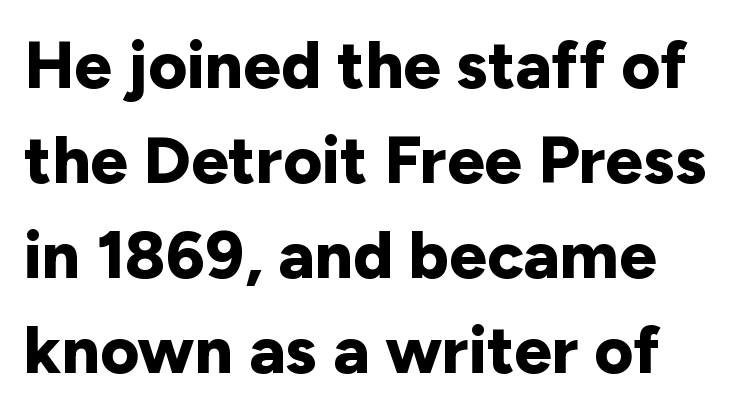
{"serif": "no", "italic": "no", "bold": "yes", "weight": "bold", "width": "normal", "stroke_contrast": "low", "x_height": "medium", "monospaced": "no", "underline": "no", "align": "left", "line_spacing": "normal", "line_spacing_ratio": 1.42, "letter_spacing": "normal", "letter_spacing_em": 0.0, "glyph_px": 67}
